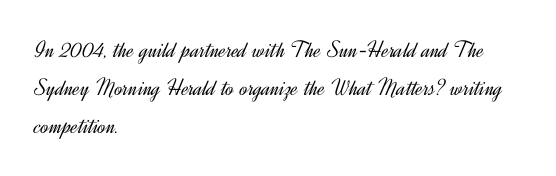
{"bold": "no", "underline": "no", "align": "left", "line_spacing": "normal", "line_spacing_ratio": 1.58, "letter_spacing": "normal", "letter_spacing_em": 0.0, "glyph_px": 24}
